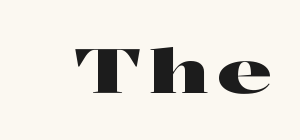
{"serif": "yes", "italic": "no", "width": "wide", "stroke_contrast": "high", "x_height": "medium", "monospaced": "no", "underline": "no", "glyph_px": 62}
